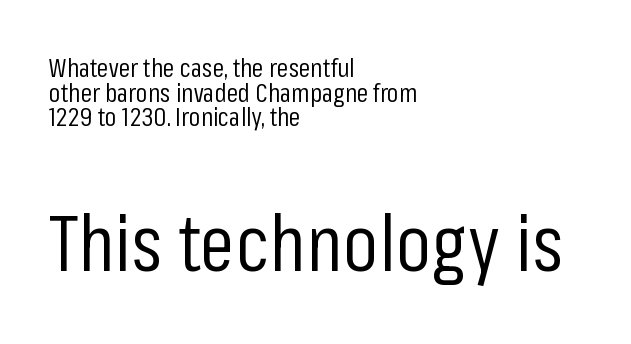
{"serif": "no", "italic": "no", "bold": "no", "weight": "regular", "width": "condensed", "stroke_contrast": "low", "x_height": "medium", "monospaced": "no", "underline": "no", "align": "left", "line_spacing": "tight", "line_spacing_ratio": 0.95, "letter_spacing": "normal", "letter_spacing_em": 0.0, "larger_block": "second", "size_ratio": 3.04, "glyph_px": 79}
